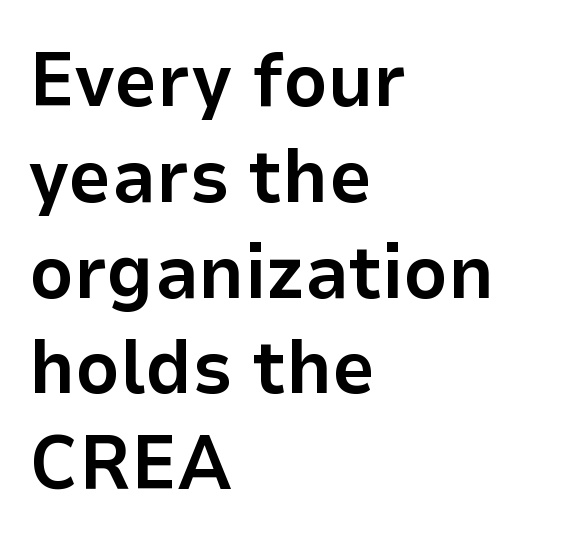
Q: Is the text bold? A: Yes.
Q: Is the text italic (slanted)? A: No, it is upright.
Q: Is the typeface a serif or a sans-serif typeface? A: Sans-serif.
Q: Is the text underlined? A: No.
Q: How is the paragraph aligned? A: Left-aligned.
Q: Is the spacing between letters normal or unusually wide? A: Normal.
Q: Is the spacing between lines tight, normal or loose? A: Normal.
Q: Width (condensed, normal, or wide)? A: Normal.
Q: Stroke contrast? A: Low.
Q: x-height? A: Medium.
Q: Monospaced? A: No.
